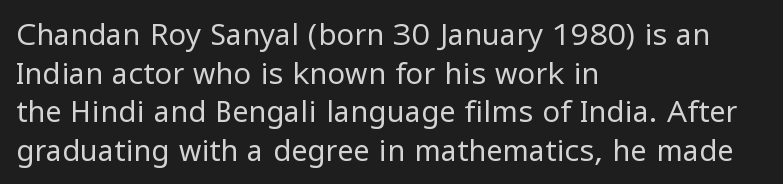
The image shows 29 px regular-weight sans-serif type, upright; set left-aligned, normal line spacing (1.33x), normal letter spacing, not underlined; low stroke contrast and a medium x-height.
